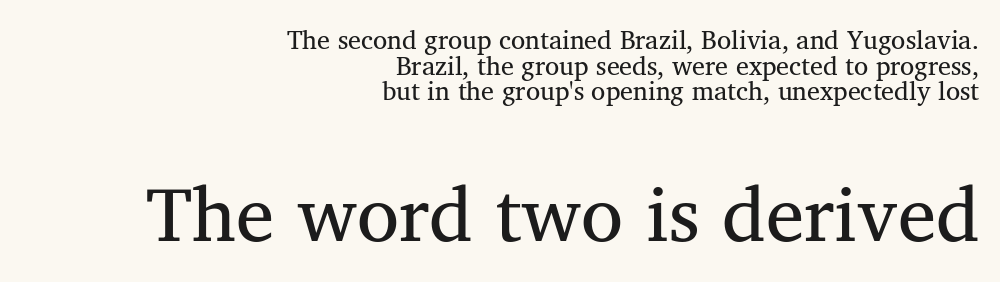
{"serif": "yes", "italic": "no", "width": "normal", "stroke_contrast": "medium", "x_height": "medium", "monospaced": "no", "underline": "no", "align": "right", "line_spacing": "tight", "line_spacing_ratio": 0.99, "letter_spacing": "normal", "letter_spacing_em": 0.0, "larger_block": "second", "size_ratio": 2.96, "glyph_px": 77}
